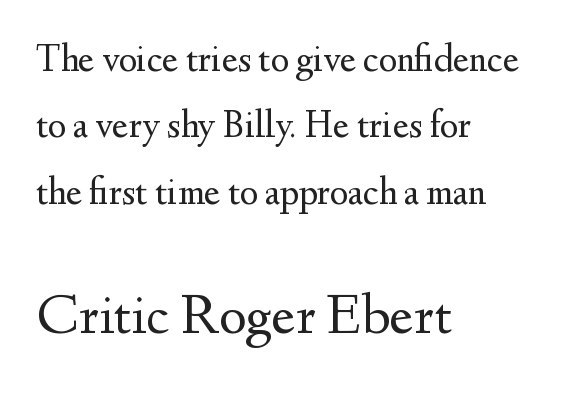
Horizontal bands of white between lines are of average thickness. The later block is typeset at a bigger size than the earlier block. I'd call this a serif setting — the letters wear small feet. A bare baseline throughout the passage.
